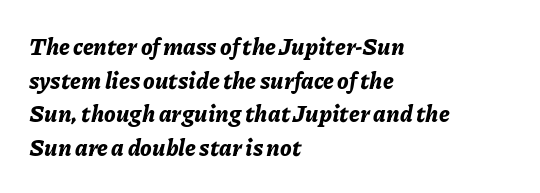
In terms of posture, this sample is oblique. The characters look thick and weighty, a clear bold. Rows of type keep a routine distance in the vertical direction. You could call the tracking neutral — neither tight nor loose.
